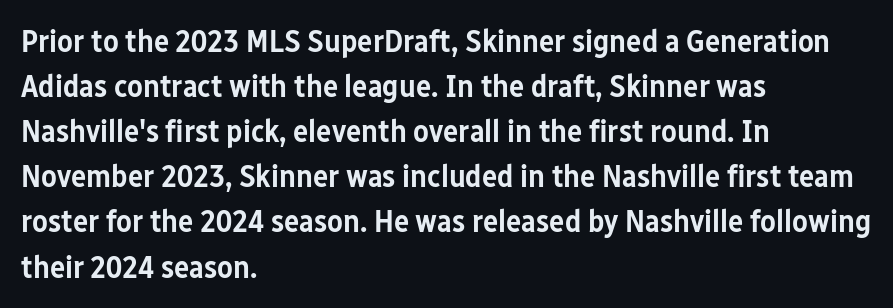
The image shows 32 px semibold, condensed sans-serif type, upright; set left-aligned, normal line spacing (1.41x), normal letter spacing, not underlined; low stroke contrast and a medium x-height.
